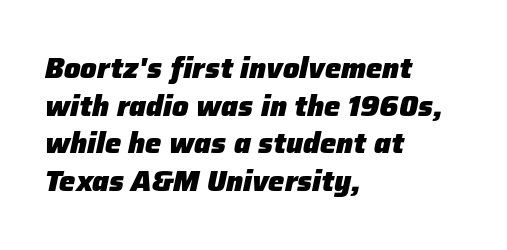
{"italic": "yes", "lean": "right", "slant_degrees": 12, "bold": "yes", "weight": "heavy", "width": "normal", "stroke_contrast": "low", "x_height": "medium", "monospaced": "no", "underline": "no", "align": "left", "line_spacing": "normal", "line_spacing_ratio": 1.3, "letter_spacing": "normal", "letter_spacing_em": 0.0, "glyph_px": 29}
